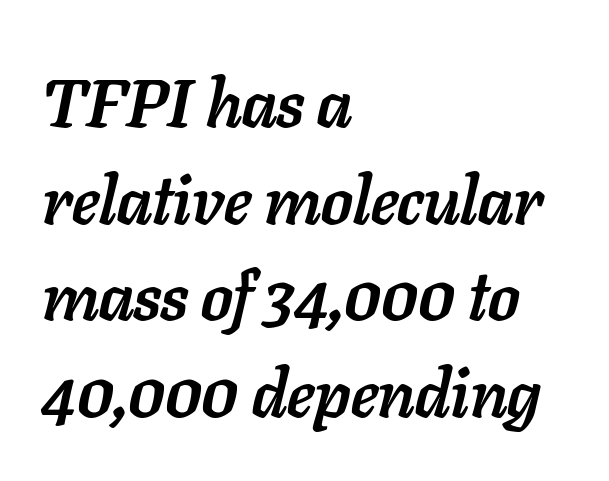
The image shows 68 px semibold type, italic (leaning right); set left-aligned, normal line spacing (1.42x), normal letter spacing, not underlined; low stroke contrast and a medium x-height.
